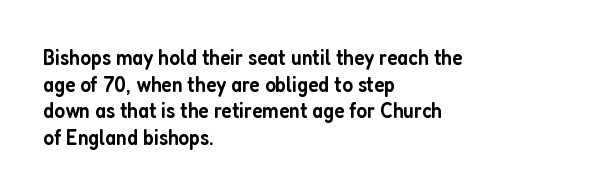
The image shows 22 px text type, upright; set left-aligned, line spacing 1.21x, normal letter spacing, not underlined.
